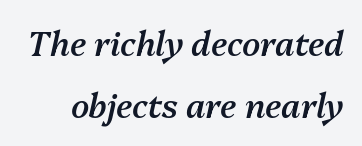
The image shows 33 px semibold type, italic (leaning right); set line spacing 1.88x, normal letter spacing, not underlined; medium stroke contrast and a medium x-height.
